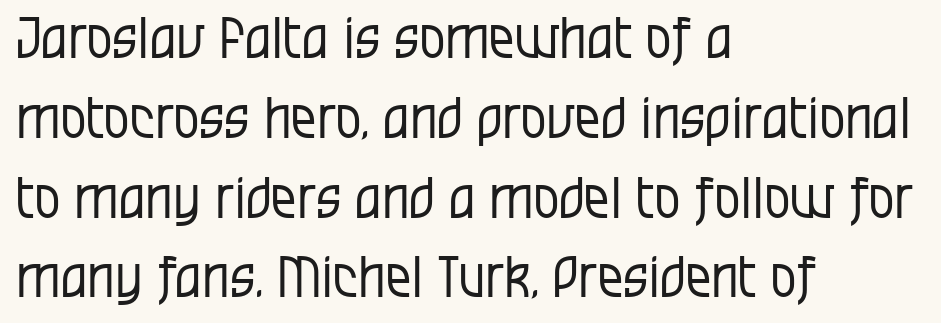
The image shows 57 px regular-weight, condensed sans-serif type, upright; set left-aligned, normal line spacing (1.4x), normal letter spacing, not underlined; low stroke contrast and a large x-height.
